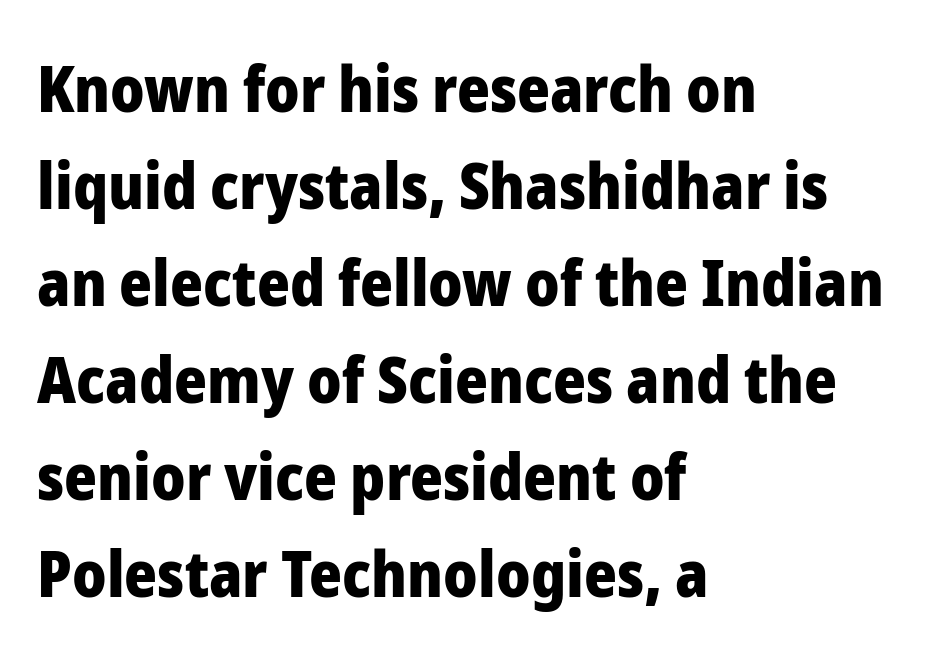
The image shows 63 px heavy sans-serif type, upright; set left-aligned, normal line spacing (1.54x), normal letter spacing, not underlined; low stroke contrast and a medium x-height.
